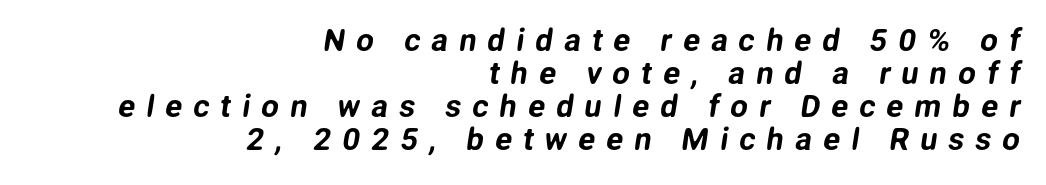
The image shows 31 px sans-serif type; set right-aligned, tight line spacing (1.06x), unusually wide letter spacing (+0.36 em), not underlined; low stroke contrast and a medium x-height.
